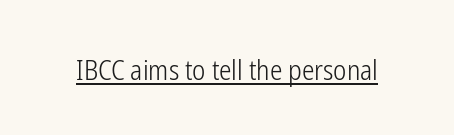
{"serif": "no", "italic": "no", "bold": "no", "weight": "light", "width": "condensed", "stroke_contrast": "low", "x_height": "medium", "monospaced": "no", "underline": "yes", "letter_spacing": "normal", "letter_spacing_em": 0.0, "glyph_px": 28}
